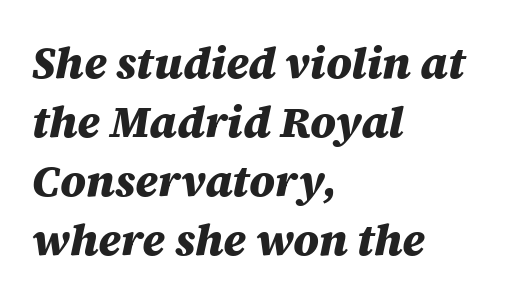
The image shows 44 px heavy type, italic (leaning right); set left-aligned, normal line spacing (1.34x), normal letter spacing, not underlined; medium stroke contrast and a large x-height.
